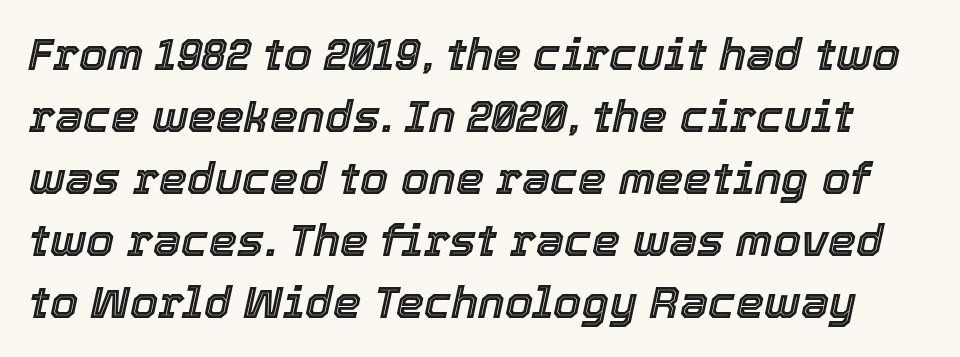
The image shows 45 px text type, italic (leaning right); set normal line spacing (1.38x), normal letter spacing, not underlined; a medium x-height.
